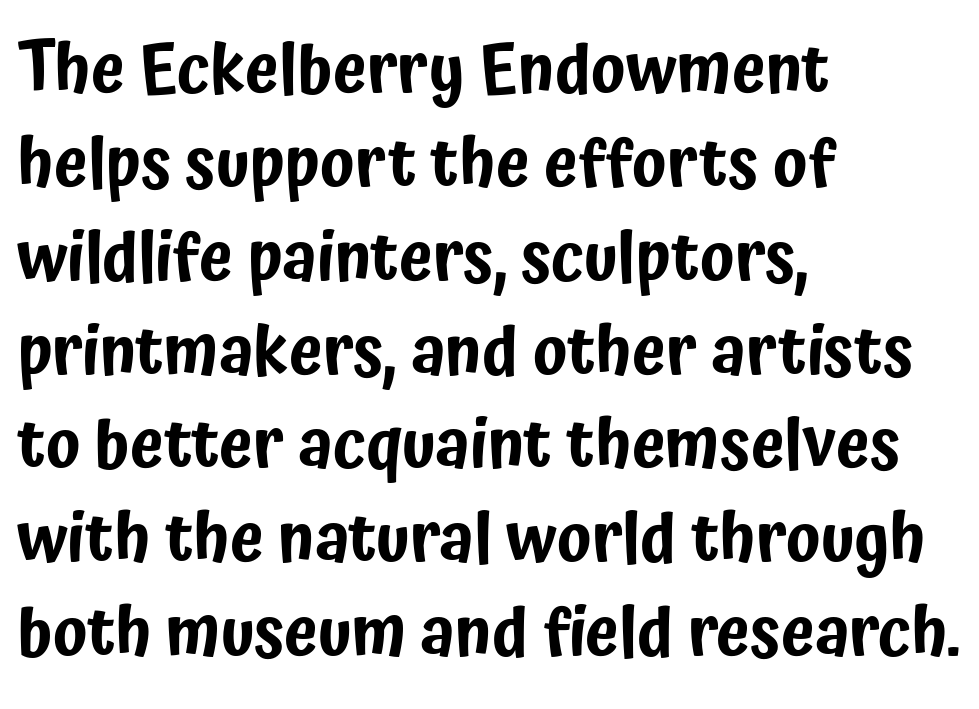
Note: no serifs on the glyphs. Honestly, the letter spacing is just normal — you wouldn't notice it. This is roman type, the default non-slanted kind. The paragraph has a hard left edge and a soft right edge. This sample keeps an unexceptional amount of space between lines.
